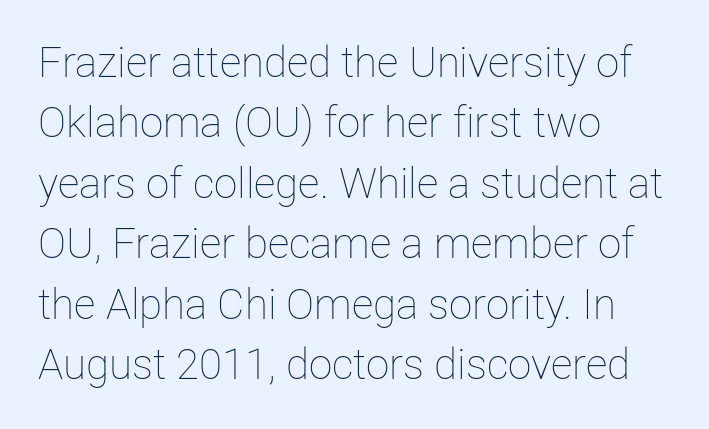
The image shows 42 px thin type, upright; set left-aligned, normal line spacing (1.44x), normal letter spacing, not underlined; low stroke contrast and a medium x-height.
